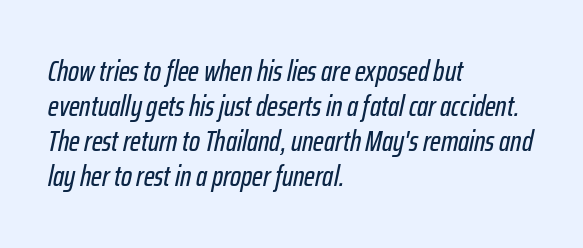
Q: Is the text italic (slanted)? A: Yes, it leans right by about 12 degrees.
Q: Is the text underlined? A: No.
Q: How is the paragraph aligned? A: Left-aligned.
Q: Is the spacing between letters normal or unusually wide? A: Normal.
Q: Width (condensed, normal, or wide)? A: Condensed.
Q: Stroke contrast? A: Low.
Q: x-height? A: Medium.
Q: Monospaced? A: No.
